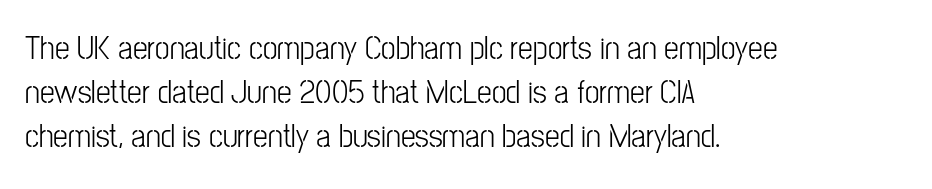
The image shows 33 px light, condensed sans-serif type, upright; set left-aligned, normal line spacing (1.34x), normal letter spacing, not underlined; low stroke contrast and a medium x-height.
